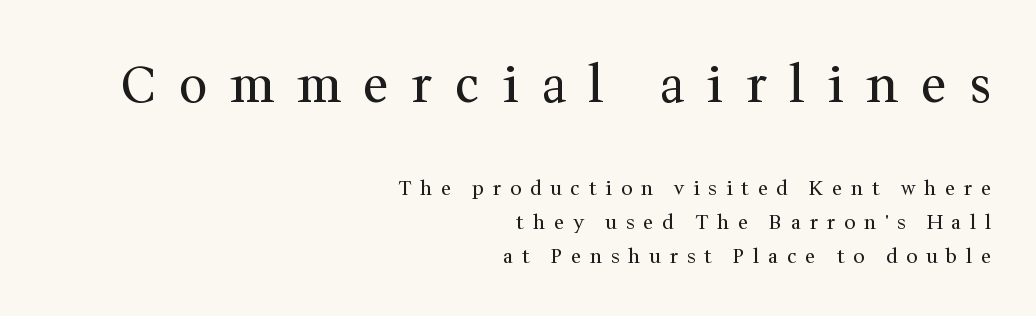
Q: Is the text bold? A: No.
Q: Is the text italic (slanted)? A: No, it is upright.
Q: Is the typeface a serif or a sans-serif typeface? A: Serif.
Q: Is the text underlined? A: No.
Q: How is the paragraph aligned? A: Right-aligned.
Q: Is the spacing between letters normal or unusually wide? A: Unusually wide.
Q: Which block of text is set in a larger size, the first (top) or the second (bottom)? A: The first (top) one.
Q: Width (condensed, normal, or wide)? A: Normal.
Q: Stroke contrast? A: Medium.
Q: x-height? A: Medium.
Q: Monospaced? A: No.
